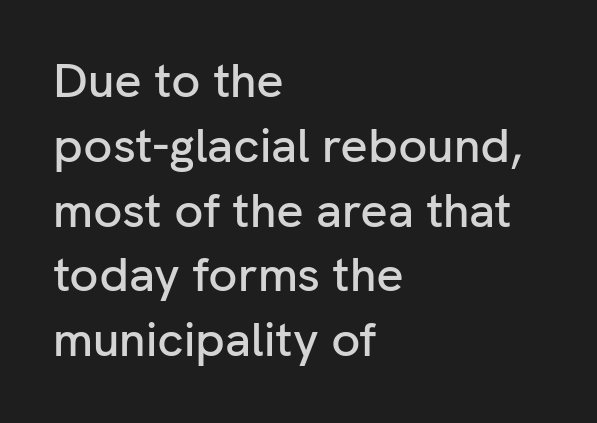
{"serif": "no", "italic": "no", "width": "normal", "stroke_contrast": "low", "x_height": "medium", "monospaced": "no", "underline": "no", "align": "left", "line_spacing": "normal", "line_spacing_ratio": 1.35, "letter_spacing": "normal", "letter_spacing_em": 0.0, "glyph_px": 48}
